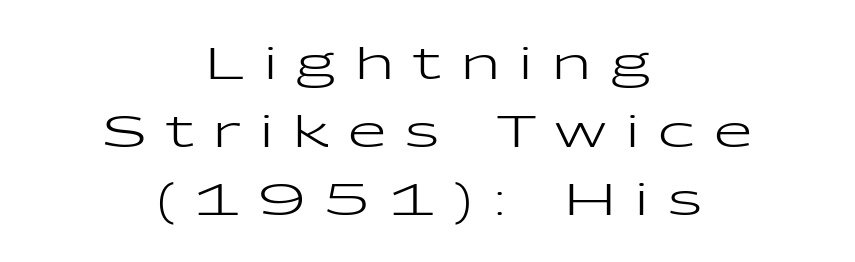
{"serif": "no", "italic": "no", "bold": "no", "weight": "regular", "width": "wide", "stroke_contrast": "low", "x_height": "medium", "monospaced": "no", "underline": "no", "align": "center", "line_spacing": "normal", "line_spacing_ratio": 1.55, "letter_spacing": "wide", "letter_spacing_em": 0.44, "glyph_px": 44}
